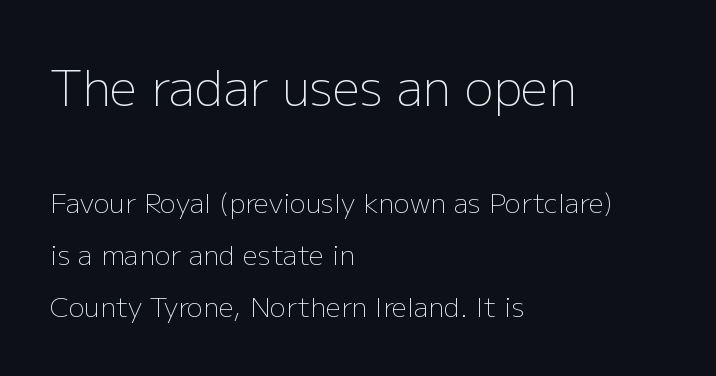
The image shows 48 px light sans-serif type, upright; set left-aligned, loose line spacing (1.93x), normal letter spacing, not underlined; the first (top) block is 1.78x larger; low stroke contrast and a medium x-height.
